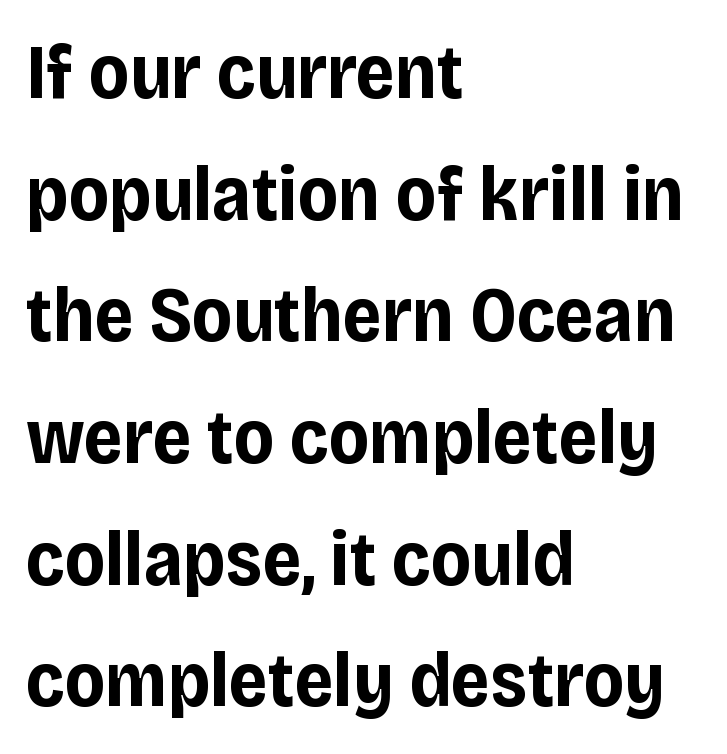
The image shows 77 px bold sans-serif type, upright; set left-aligned, normal line spacing (1.58x), normal letter spacing, not underlined; low stroke contrast and a large x-height.
